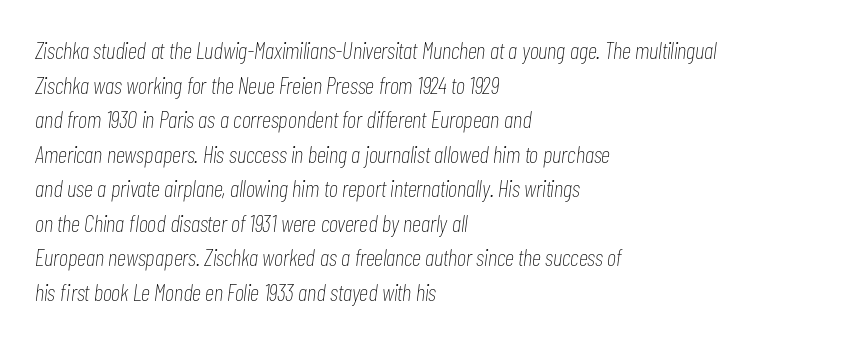
{"italic": "yes", "lean": "right", "slant_degrees": 7, "bold": "no", "underline": "no", "align": "left", "line_spacing": "normal", "line_spacing_ratio": 1.44, "letter_spacing": "normal", "letter_spacing_em": 0.0, "glyph_px": 24}
